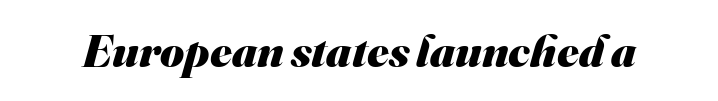
Q: Is the text bold? A: Yes.
Q: Is the typeface a serif or a sans-serif typeface? A: Sans-serif.
Q: Is the text underlined? A: No.
Q: Is the spacing between letters normal or unusually wide? A: Normal.
Q: Width (condensed, normal, or wide)? A: Normal.
Q: Stroke contrast? A: Medium.
Q: x-height? A: Small.
Q: Monospaced? A: No.
